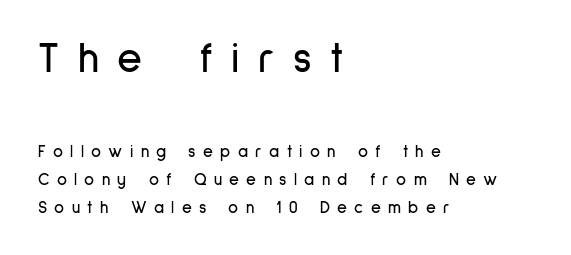
Q: Is the text italic (slanted)? A: No, it is upright.
Q: Is the typeface a serif or a sans-serif typeface? A: Sans-serif.
Q: Is the text underlined? A: No.
Q: How is the paragraph aligned? A: Left-aligned.
Q: Is the spacing between letters normal or unusually wide? A: Unusually wide.
Q: Is the spacing between lines tight, normal or loose? A: Normal.
Q: Which block of text is set in a larger size, the first (top) or the second (bottom)? A: The first (top) one.
Q: Width (condensed, normal, or wide)? A: Condensed.
Q: Stroke contrast? A: Low.
Q: x-height? A: Medium.
Q: Monospaced? A: No.
